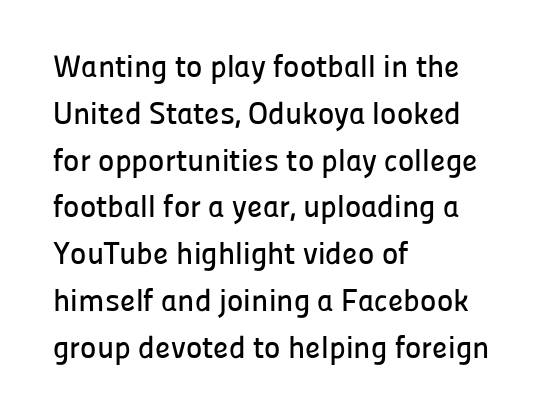
Q: Is the text italic (slanted)? A: No, it is upright.
Q: Is the typeface a serif or a sans-serif typeface? A: Sans-serif.
Q: Is the text underlined? A: No.
Q: How is the paragraph aligned? A: Left-aligned.
Q: Is the spacing between letters normal or unusually wide? A: Normal.
Q: Is the spacing between lines tight, normal or loose? A: Normal.
Q: Width (condensed, normal, or wide)? A: Normal.
Q: Stroke contrast? A: Low.
Q: x-height? A: Medium.
Q: Monospaced? A: No.
